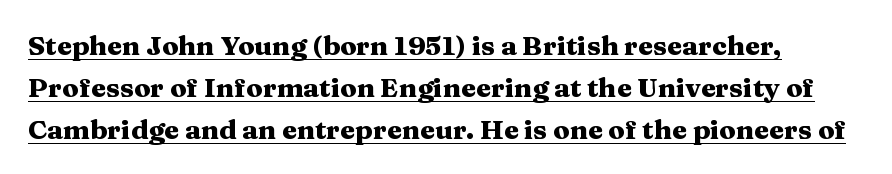
Q: Is the text bold? A: Yes.
Q: Is the text italic (slanted)? A: No, it is upright.
Q: Is the text underlined? A: Yes.
Q: Is the spacing between letters normal or unusually wide? A: Normal.
Q: Is the spacing between lines tight, normal or loose? A: Normal.
